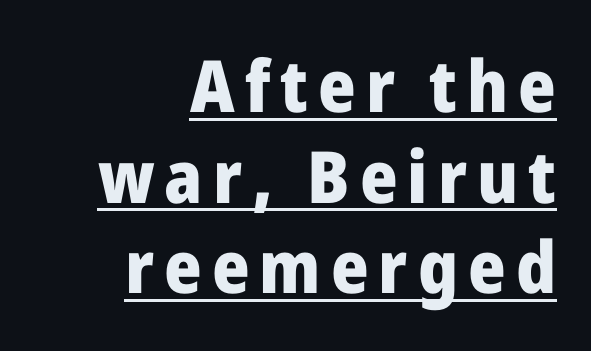
{"serif": "no", "italic": "no", "bold": "yes", "weight": "heavy", "width": "normal", "stroke_contrast": "low", "x_height": "medium", "monospaced": "no", "underline": "yes", "align": "right", "line_spacing": "normal", "line_spacing_ratio": 1.26, "glyph_px": 72}
